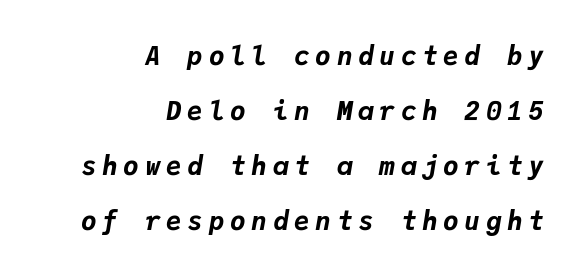
Compared with typical body copy, the letter spacing here is much looser. The rendering uses a large line-height, opening up the rows. Visually the block forms a straight wall on the right and a jagged coastline on the left. Summary of weight: heavy, a full bold. Rule under the text: the space is simply empty.
